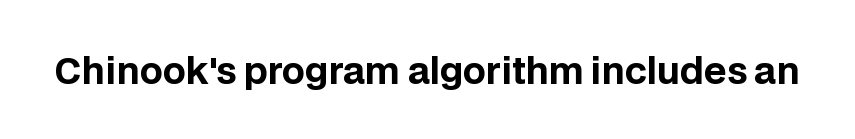
The specimen omits any rule beneath the text block's lines. The glyphs in this specimen are sans serif. If you drew a line through each stem, it would be perfectly vertical. How are the letters spaced? Ordinarily, with no added tracking.
